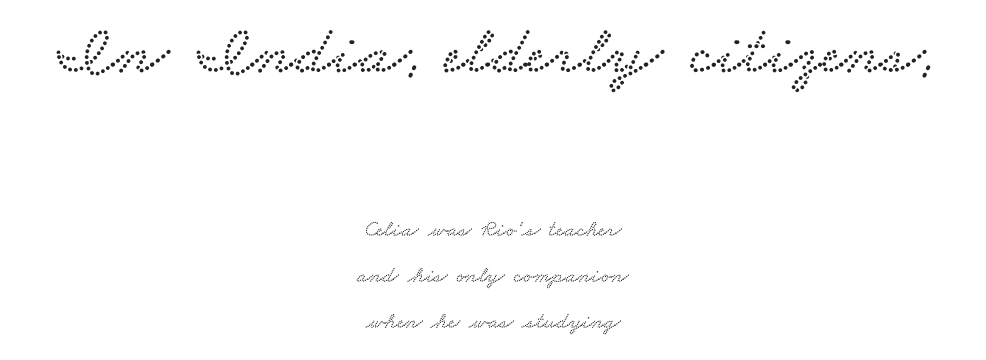
{"serif": "yes", "width": "wide", "stroke_contrast": "low", "x_height": "small", "monospaced": "no", "underline": "no", "align": "center", "line_spacing": "loose", "line_spacing_ratio": 2.0, "letter_spacing": "normal", "letter_spacing_em": 0.0, "larger_block": "first", "size_ratio": 3.04, "glyph_px": 70}
